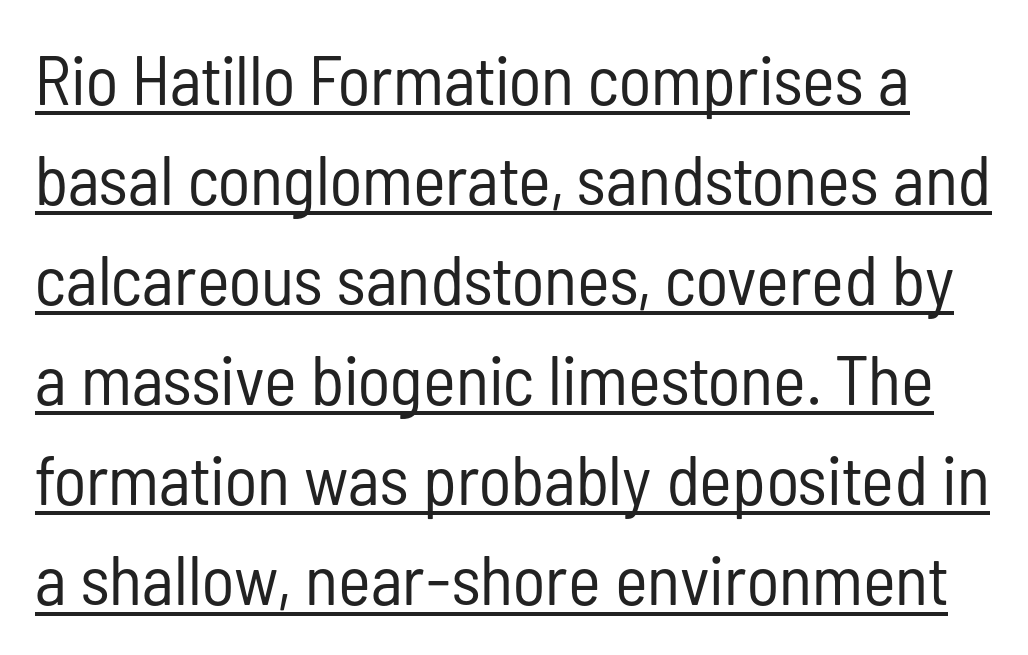
The image shows 70 px regular-weight, condensed sans-serif type, upright; set normal line spacing (1.43x), normal letter spacing, underlined; low stroke contrast and a medium x-height.
